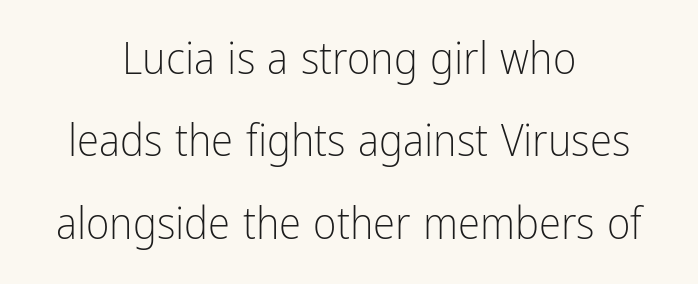
{"serif": "no", "italic": "no", "bold": "no", "weight": "light", "width": "condensed", "stroke_contrast": "low", "x_height": "medium", "monospaced": "no", "underline": "no", "align": "center", "line_spacing_ratio": 1.83, "letter_spacing": "normal", "letter_spacing_em": 0.0, "glyph_px": 45}
